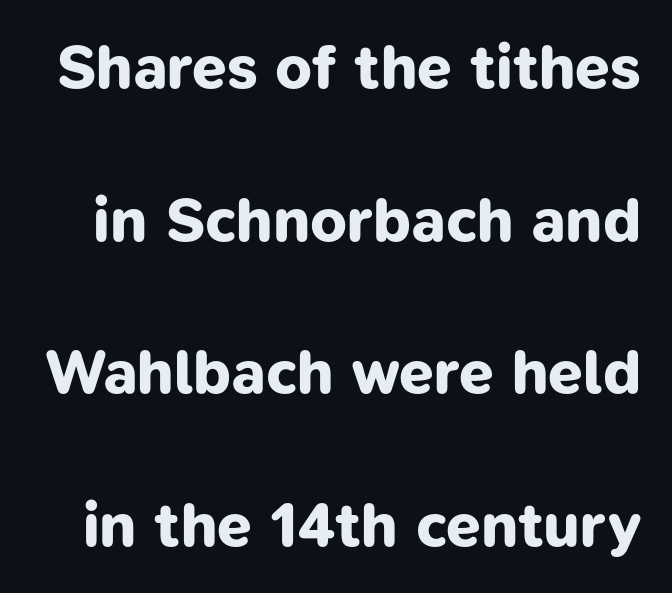
Q: Is the text bold? A: Yes.
Q: Is the typeface a serif or a sans-serif typeface? A: Sans-serif.
Q: Is the text underlined? A: No.
Q: Is the spacing between letters normal or unusually wide? A: Normal.
Q: Is the spacing between lines tight, normal or loose? A: Loose.
Q: Width (condensed, normal, or wide)? A: Normal.
Q: Stroke contrast? A: Low.
Q: x-height? A: Medium.
Q: Monospaced? A: No.
